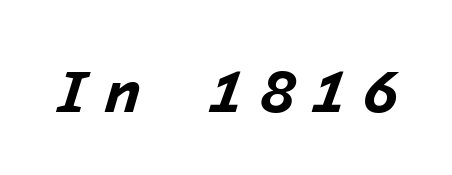
The image shows 61 px bold type, italic (leaning right); set unusually wide letter spacing (+0.23 em), not underlined; low stroke contrast and a medium x-height.
